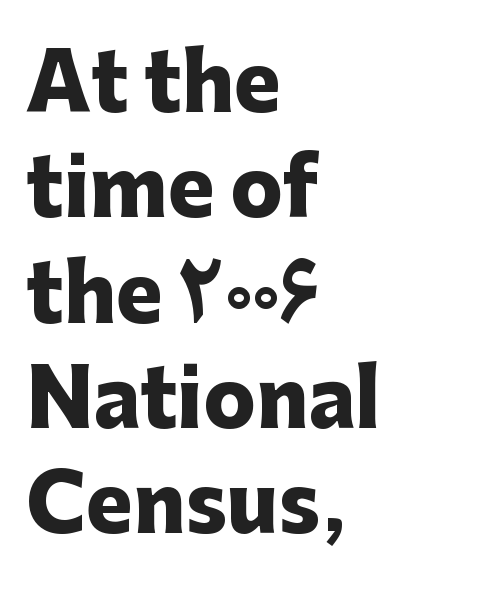
{"serif": "no", "italic": "no", "bold": "yes", "weight": "heavy", "width": "normal", "stroke_contrast": "low", "x_height": "medium", "monospaced": "no", "underline": "no", "align": "left", "line_spacing": "normal", "line_spacing_ratio": 1.35, "letter_spacing": "normal", "letter_spacing_em": 0.0, "glyph_px": 78}
